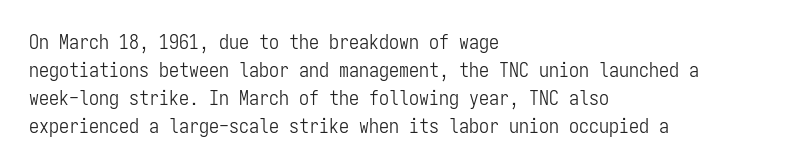
Q: Is the text bold? A: No.
Q: Is the text italic (slanted)? A: No, it is upright.
Q: Is the text underlined? A: No.
Q: How is the paragraph aligned? A: Left-aligned.
Q: Is the spacing between letters normal or unusually wide? A: Normal.
Q: Is the spacing between lines tight, normal or loose? A: Normal.
